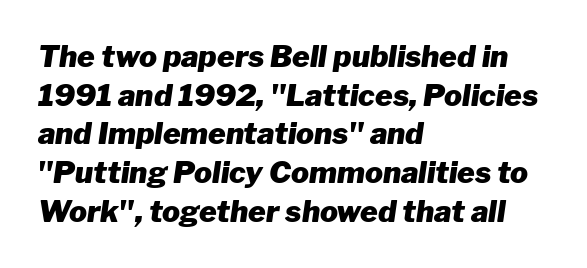
Q: Is the text bold? A: Yes.
Q: Is the text italic (slanted)? A: Yes, it leans right by about 8 degrees.
Q: Is the text underlined? A: No.
Q: How is the paragraph aligned? A: Left-aligned.
Q: Is the spacing between letters normal or unusually wide? A: Normal.
Q: Is the spacing between lines tight, normal or loose? A: Normal.
Q: Width (condensed, normal, or wide)? A: Normal.
Q: Stroke contrast? A: Low.
Q: x-height? A: Medium.
Q: Monospaced? A: No.
